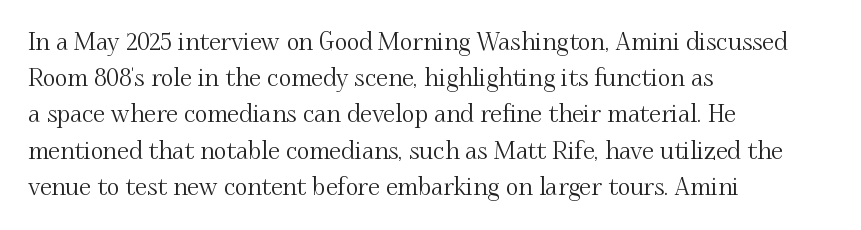
Q: Is the text italic (slanted)? A: No, it is upright.
Q: Is the text underlined? A: No.
Q: How is the paragraph aligned? A: Left-aligned.
Q: Is the spacing between letters normal or unusually wide? A: Normal.
Q: Is the spacing between lines tight, normal or loose? A: Normal.
